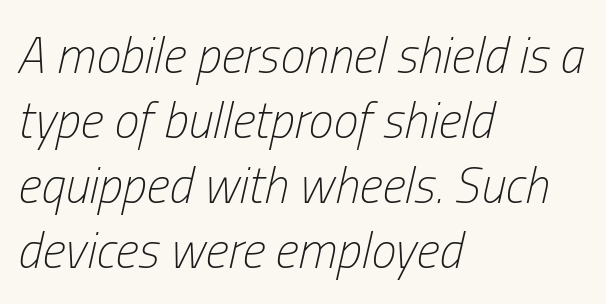
It's the slanting kind of type. Does extra space separate the letters? No, they use regular spacing. The weight would be labelled regular, book, light, or lighter still. The space beneath each line is pristine and unruled. The typesetter chose a ragged-right arrangement here.
